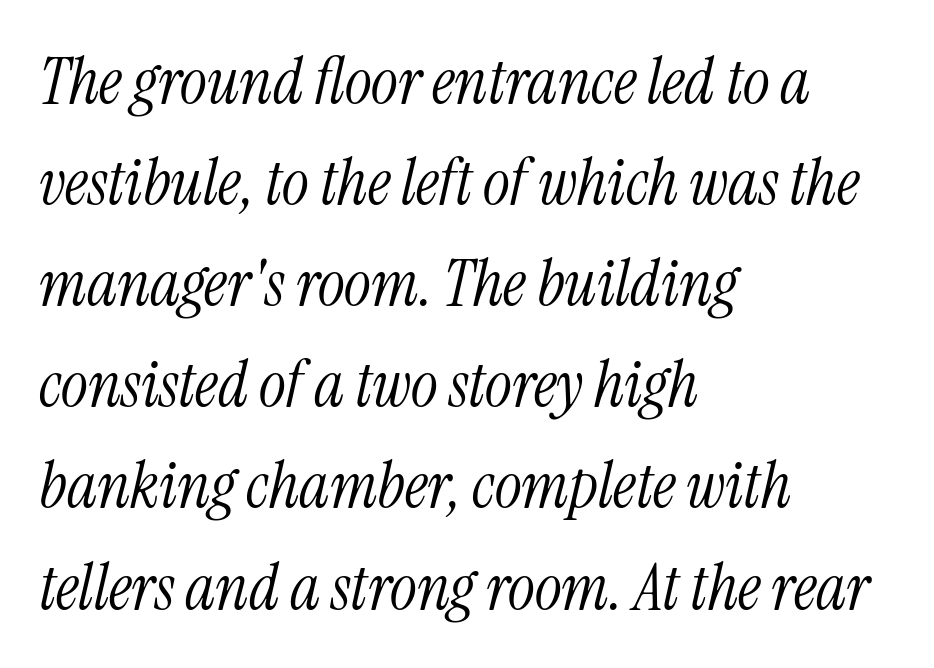
{"serif": "yes", "italic": "yes", "lean": "right", "slant_degrees": 13, "bold": "no", "weight": "light", "width": "condensed", "stroke_contrast": "medium", "x_height": "medium", "monospaced": "no", "underline": "no", "align": "left", "line_spacing": "normal", "line_spacing_ratio": 1.58, "letter_spacing": "normal", "letter_spacing_em": 0.0, "glyph_px": 64}
